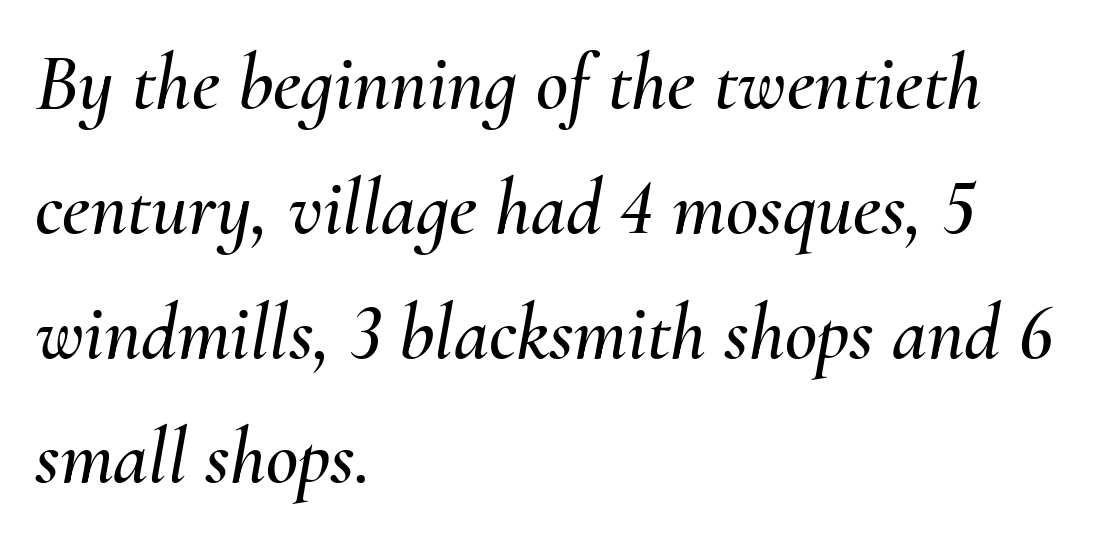
{"italic": "yes", "lean": "right", "slant_degrees": 10, "width": "normal", "stroke_contrast": "medium", "x_height": "small", "monospaced": "no", "underline": "no", "align": "left", "line_spacing": "normal", "line_spacing_ratio": 1.58, "letter_spacing": "normal", "letter_spacing_em": 0.0, "glyph_px": 79}
